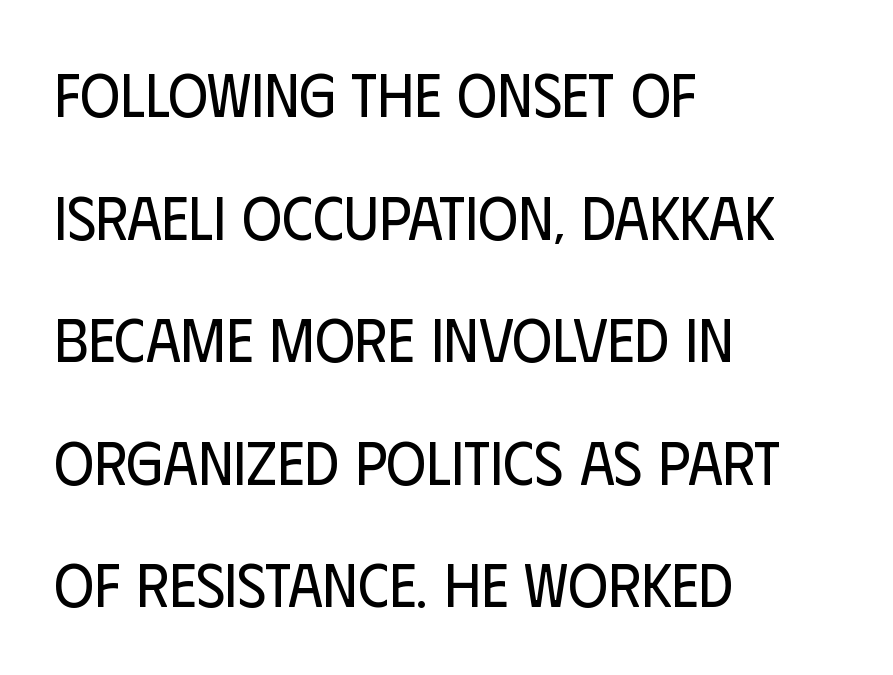
{"serif": "no", "italic": "no", "bold": "no", "weight": "regular", "width": "condensed", "stroke_contrast": "low", "x_height": "large", "monospaced": "no", "underline": "no", "align": "left", "line_spacing": "loose", "line_spacing_ratio": 2.01, "letter_spacing": "normal", "letter_spacing_em": 0.0, "glyph_px": 61}
